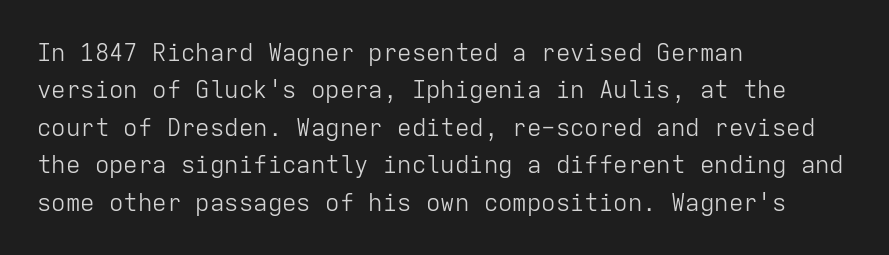
The image shows 24 px text type, upright; set left-aligned, normal line spacing (1.56x), normal letter spacing, not underlined.
